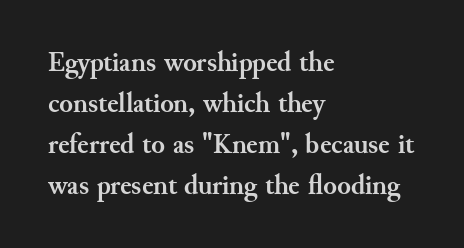
Q: Is the text bold? A: Yes.
Q: Is the text italic (slanted)? A: No, it is upright.
Q: Is the typeface a serif or a sans-serif typeface? A: Serif.
Q: Is the text underlined? A: No.
Q: How is the paragraph aligned? A: Left-aligned.
Q: Is the spacing between letters normal or unusually wide? A: Normal.
Q: Is the spacing between lines tight, normal or loose? A: Normal.
Q: Width (condensed, normal, or wide)? A: Normal.
Q: Stroke contrast? A: Medium.
Q: x-height? A: Small.
Q: Monospaced? A: No.
